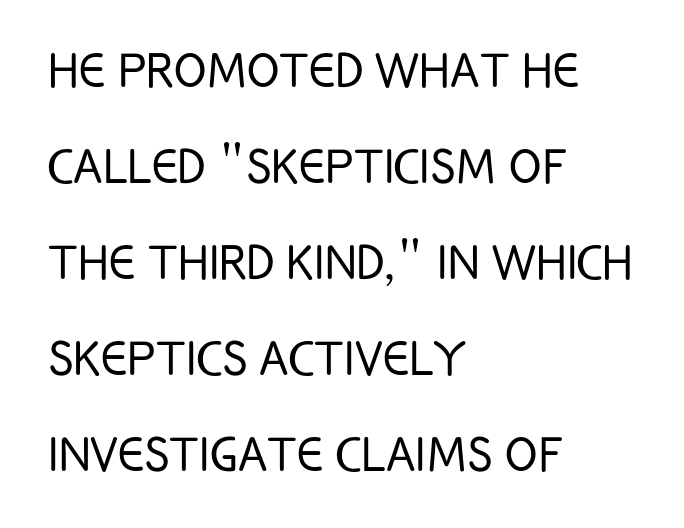
{"serif": "no", "italic": "no", "bold": "no", "weight": "light", "width": "condensed", "stroke_contrast": "low", "x_height": "large", "monospaced": "no", "underline": "no", "align": "left", "line_spacing": "normal", "line_spacing_ratio": 1.6, "letter_spacing": "normal", "letter_spacing_em": 0.0, "glyph_px": 60}
